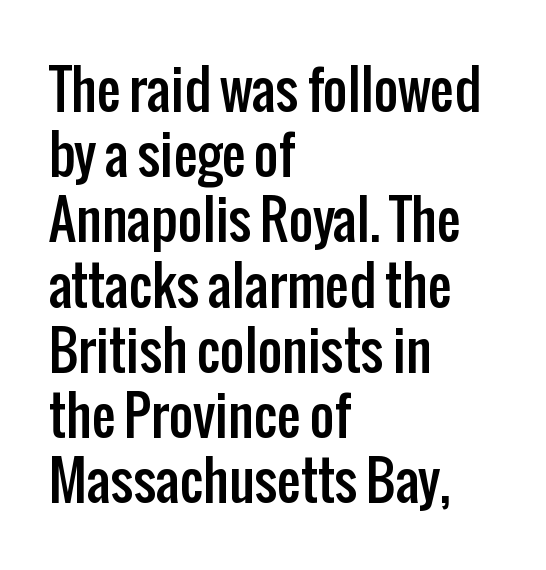
{"serif": "no", "italic": "no", "width": "condensed", "stroke_contrast": "low", "x_height": "medium", "monospaced": "no", "underline": "no", "align": "left", "line_spacing_ratio": 1.23, "letter_spacing": "normal", "letter_spacing_em": 0.0, "glyph_px": 53}
